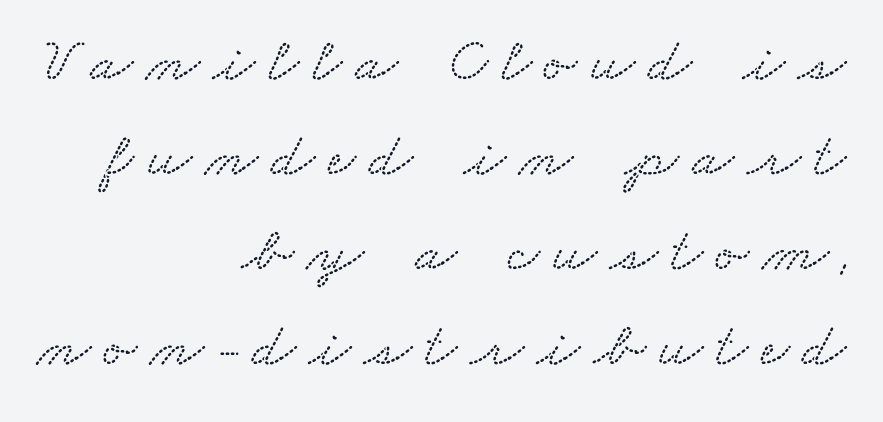
Q: Is the typeface a serif or a sans-serif typeface? A: Serif.
Q: Is the text underlined? A: No.
Q: How is the paragraph aligned? A: Right-aligned.
Q: Is the spacing between letters normal or unusually wide? A: Unusually wide.
Q: Is the spacing between lines tight, normal or loose? A: Normal.
Q: Width (condensed, normal, or wide)? A: Wide.
Q: Stroke contrast? A: Medium.
Q: x-height? A: Small.
Q: Monospaced? A: No.
